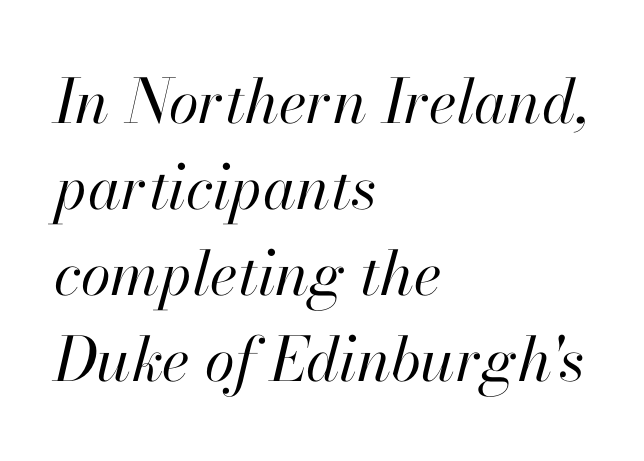
Q: Is the text bold? A: No.
Q: Is the text italic (slanted)? A: Yes, it leans right by about 13 degrees.
Q: Is the text underlined? A: No.
Q: How is the paragraph aligned? A: Left-aligned.
Q: Is the spacing between letters normal or unusually wide? A: Normal.
Q: Is the spacing between lines tight, normal or loose? A: Normal.
Q: Width (condensed, normal, or wide)? A: Normal.
Q: Stroke contrast? A: High.
Q: x-height? A: Small.
Q: Monospaced? A: No.
